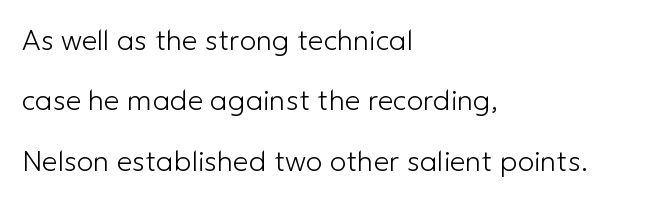
The image shows 28 px light sans-serif type, upright; set left-aligned, loose line spacing (2.16x), normal letter spacing, not underlined; low stroke contrast and a medium x-height.
